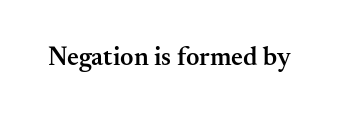
{"italic": "no", "bold": "semi", "underline": "no", "letter_spacing": "normal", "letter_spacing_em": 0.0, "glyph_px": 26}
